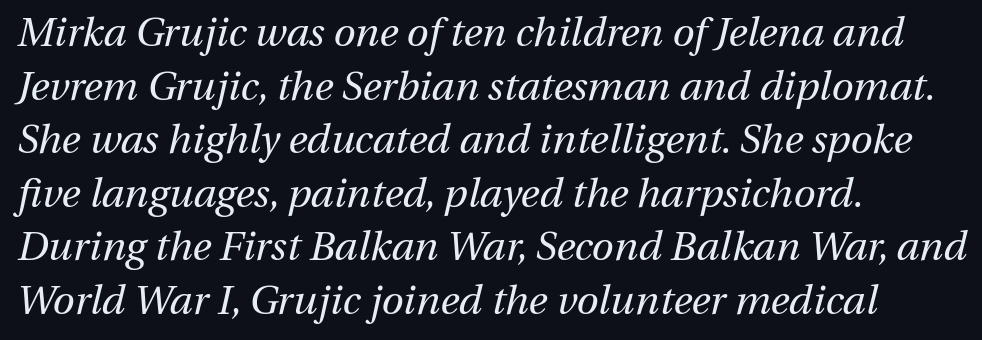
The image shows 40 px regular-weight type, italic (leaning right); set left-aligned, normal line spacing (1.34x), normal letter spacing, not underlined; medium stroke contrast and a medium x-height.
